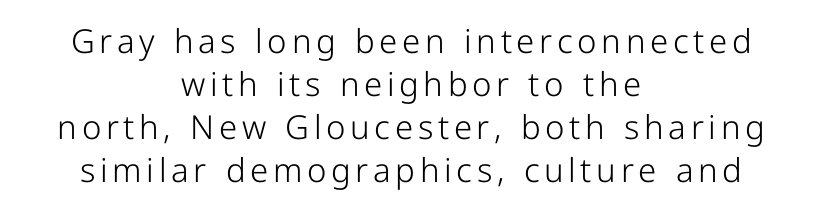
Interline gaps are of average width in this sample. The passage shown is typed in a proportional face where columns would drift. Each stroke keeps to a modest, everyday thickness or less. Is there any slant? The stems are plumb. The strip under each line holds only bare page. Are there feet on the stems? There aren't — it's a sans.
